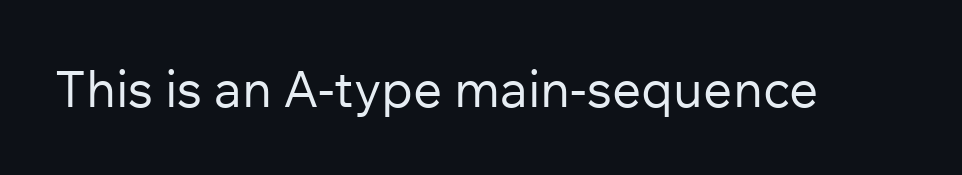
Compared with a typical body face, this is equally light or lighter still. Is the letter spacing exaggerated? No — it looks like the ordinary default. The font family rendered here belongs to the sans-serif group. Just letters on the line, the space beneath them empty. Vertical strokes here are truly vertical. You could not count columns in this text — the font is proportionally spaced.
